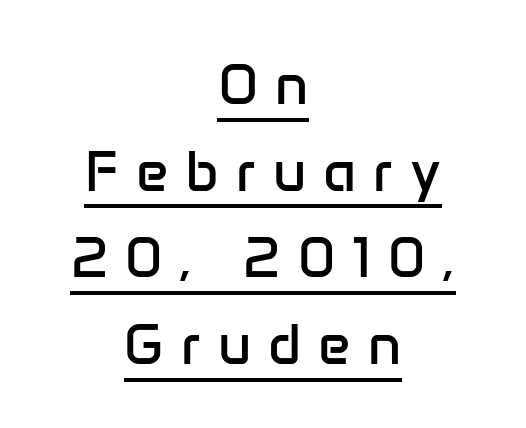
Q: Is the text bold? A: No.
Q: Is the text italic (slanted)? A: No, it is upright.
Q: Is the typeface a serif or a sans-serif typeface? A: Sans-serif.
Q: Is the text underlined? A: Yes.
Q: How is the paragraph aligned? A: Centered.
Q: Is the spacing between letters normal or unusually wide? A: Unusually wide.
Q: Is the spacing between lines tight, normal or loose? A: Normal.
Q: Width (condensed, normal, or wide)? A: Normal.
Q: Stroke contrast? A: Low.
Q: x-height? A: Medium.
Q: Monospaced? A: No.
